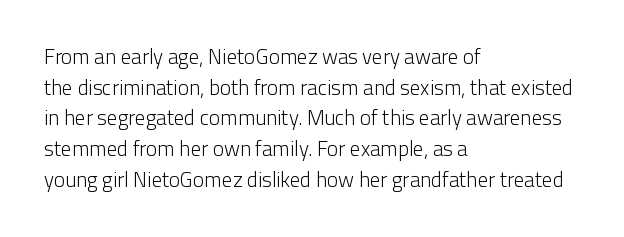
The image shows 21 px text type, upright; set left-aligned, normal line spacing (1.46x), normal letter spacing, not underlined.
